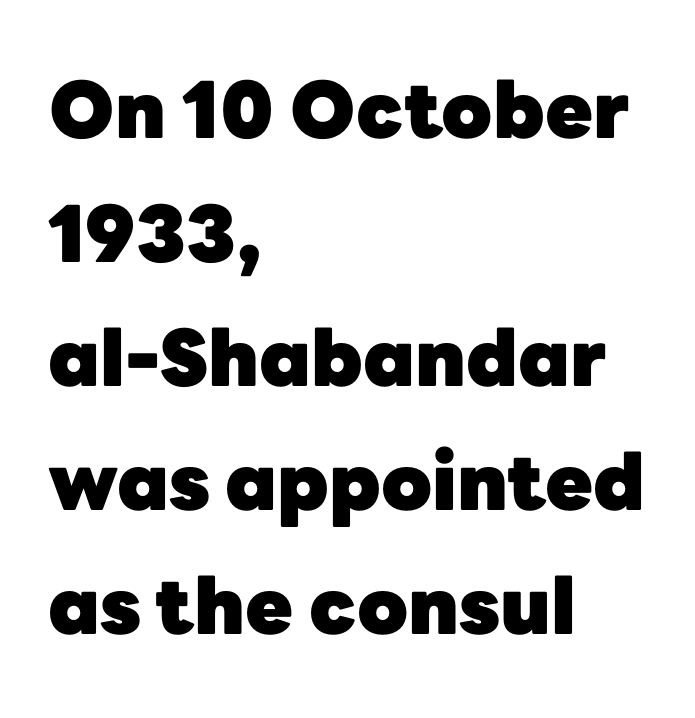
{"serif": "no", "italic": "no", "bold": "yes", "weight": "heavy", "width": "normal", "stroke_contrast": "low", "x_height": "medium", "monospaced": "no", "underline": "no", "align": "left", "line_spacing": "normal", "line_spacing_ratio": 1.59, "letter_spacing": "normal", "letter_spacing_em": 0.0, "glyph_px": 78}
